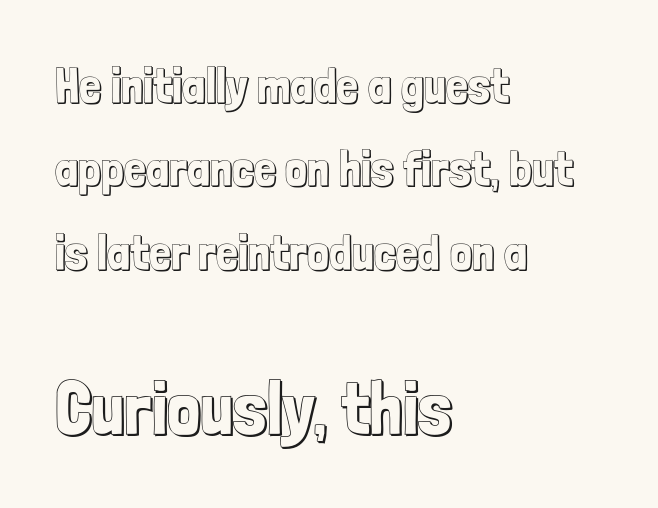
{"italic": "no", "width": "condensed", "x_height": "medium", "monospaced": "no", "underline": "no", "align": "left", "line_spacing": "normal", "line_spacing_ratio": 1.7, "letter_spacing": "normal", "letter_spacing_em": 0.0, "larger_block": "second", "size_ratio": 1.51, "glyph_px": 74}
